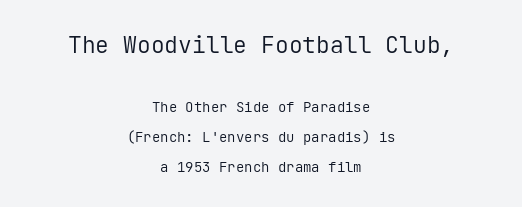
Q: Is the text bold? A: No.
Q: Is the text italic (slanted)? A: No, it is upright.
Q: Is the text underlined? A: No.
Q: How is the paragraph aligned? A: Centered.
Q: Is the spacing between letters normal or unusually wide? A: Normal.
Q: Is the spacing between lines tight, normal or loose? A: Loose.
Q: Which block of text is set in a larger size, the first (top) or the second (bottom)? A: The first (top) one.
